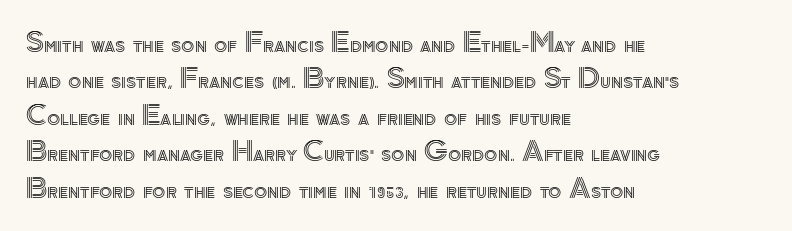
Q: Is the text italic (slanted)? A: No, it is upright.
Q: Is the text underlined? A: No.
Q: How is the paragraph aligned? A: Left-aligned.
Q: Is the spacing between letters normal or unusually wide? A: Normal.
Q: Is the spacing between lines tight, normal or loose? A: Normal.
